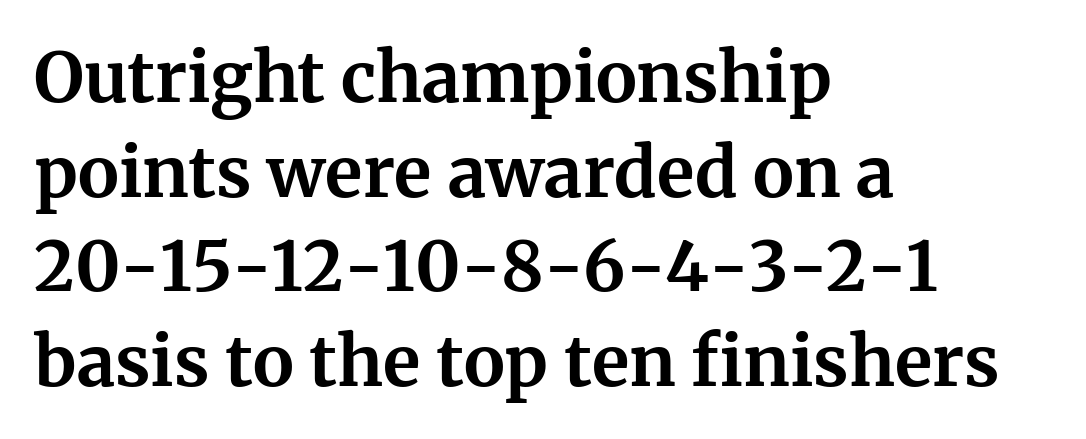
The image shows 69 px bold serif type, upright; set left-aligned, normal line spacing (1.37x), normal letter spacing, not underlined; medium stroke contrast and a medium x-height.
